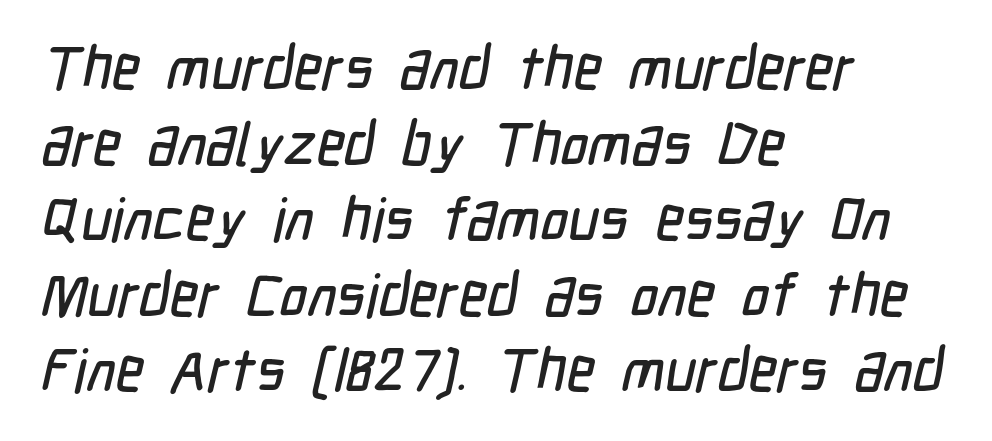
Compared with typical body copy, the letter spacing here is the same. These lines are rendered in a variable-pitch font. The typeface chosen for these lines omits serifs. The passage is arranged the way most books set body copy — flush left. Regular leading. Lines of text with bare space underneath.
